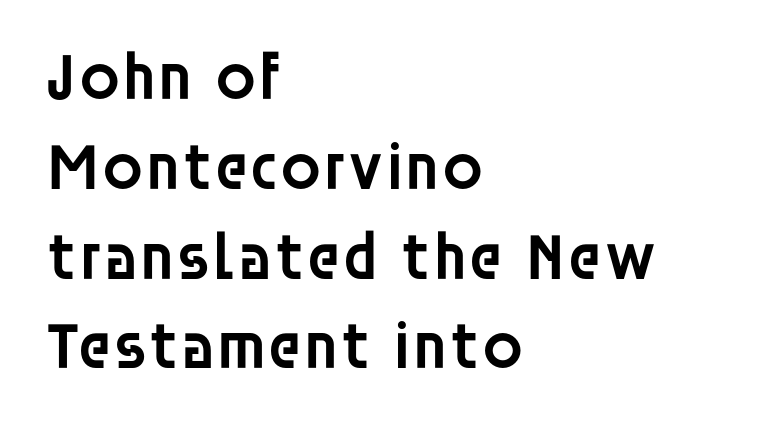
{"serif": "no", "italic": "no", "bold": "semi", "weight": "semibold", "width": "normal", "stroke_contrast": "low", "x_height": "large", "monospaced": "no", "underline": "no", "align": "left", "line_spacing": "normal", "line_spacing_ratio": 1.34, "letter_spacing": "normal", "letter_spacing_em": 0.0, "glyph_px": 67}
